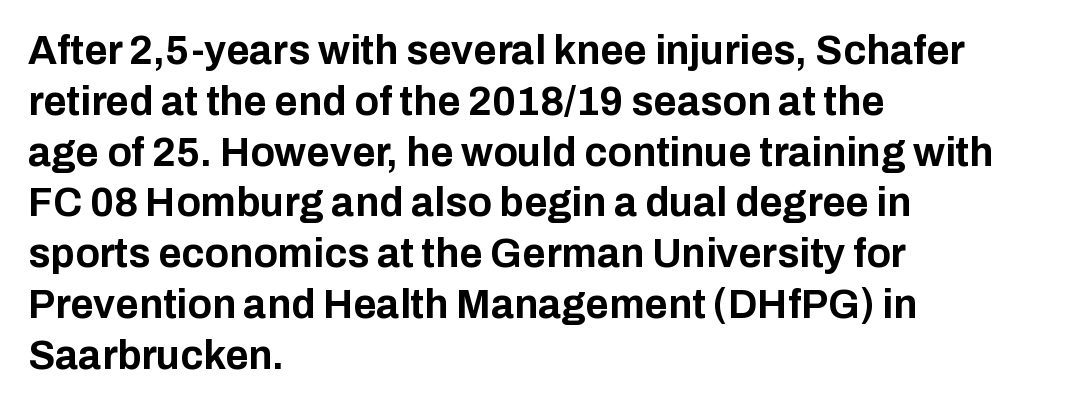
{"serif": "no", "italic": "no", "bold": "yes", "weight": "bold", "width": "normal", "stroke_contrast": "low", "x_height": "medium", "monospaced": "no", "underline": "no", "align": "left", "line_spacing": "normal", "line_spacing_ratio": 1.27, "letter_spacing": "normal", "letter_spacing_em": 0.0, "glyph_px": 40}
